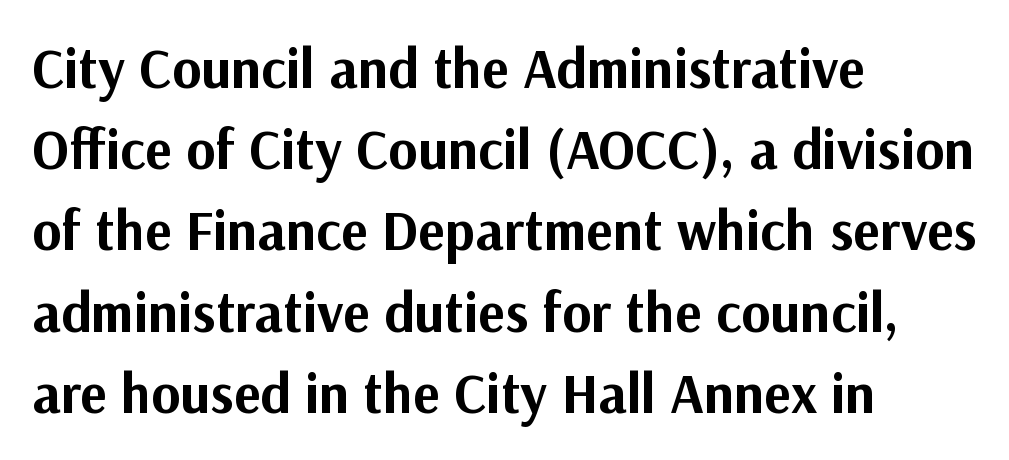
Q: Is the text bold? A: Yes.
Q: Is the text italic (slanted)? A: No, it is upright.
Q: Is the typeface a serif or a sans-serif typeface? A: Sans-serif.
Q: Is the text underlined? A: No.
Q: How is the paragraph aligned? A: Left-aligned.
Q: Is the spacing between letters normal or unusually wide? A: Normal.
Q: Is the spacing between lines tight, normal or loose? A: Normal.
Q: Width (condensed, normal, or wide)? A: Normal.
Q: Stroke contrast? A: Medium.
Q: x-height? A: Medium.
Q: Monospaced? A: No.
